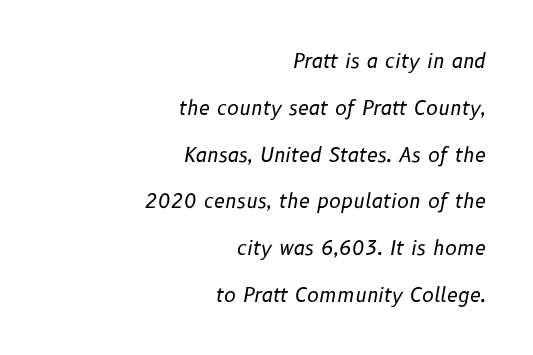
The image shows 20 px text type, italic (leaning right); set right-aligned, loose line spacing (2.34x), normal letter spacing, not underlined.
